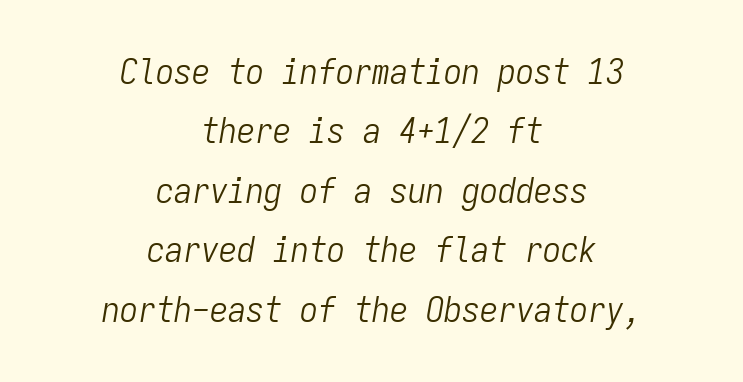
{"italic": "yes", "lean": "right", "slant_degrees": 9, "bold": "no", "weight": "light", "width": "condensed", "stroke_contrast": "low", "x_height": "medium", "monospaced": "yes", "underline": "no", "align": "center", "line_spacing": "normal", "line_spacing_ratio": 1.65, "letter_spacing": "normal", "letter_spacing_em": 0.0, "glyph_px": 36}
